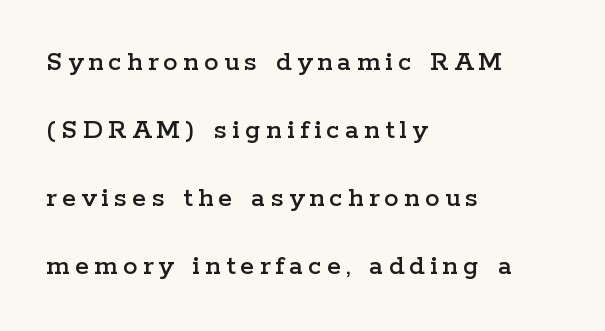
The image shows 29 px wide serif type, upright; set left-aligned, loose line spacing (2.35x), not underlined; low stroke contrast and a medium x-height.
